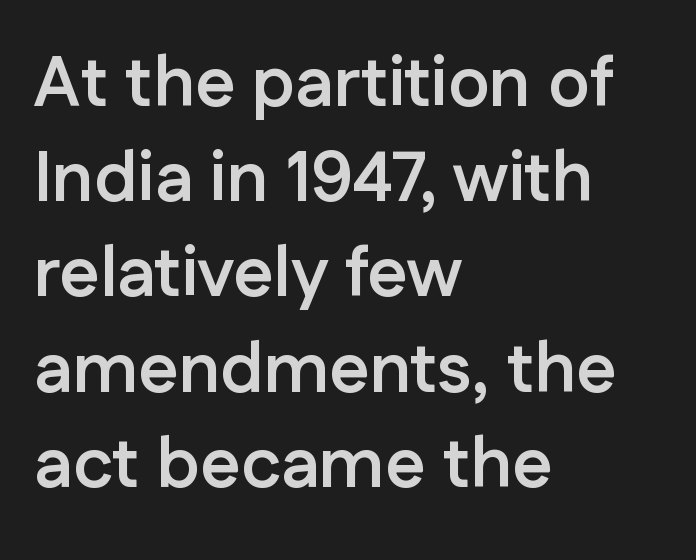
{"serif": "no", "italic": "no", "bold": "yes", "weight": "semibold", "width": "normal", "stroke_contrast": "low", "x_height": "medium", "monospaced": "no", "underline": "no", "align": "left", "line_spacing": "normal", "line_spacing_ratio": 1.36, "letter_spacing": "normal", "letter_spacing_em": 0.0, "glyph_px": 70}
